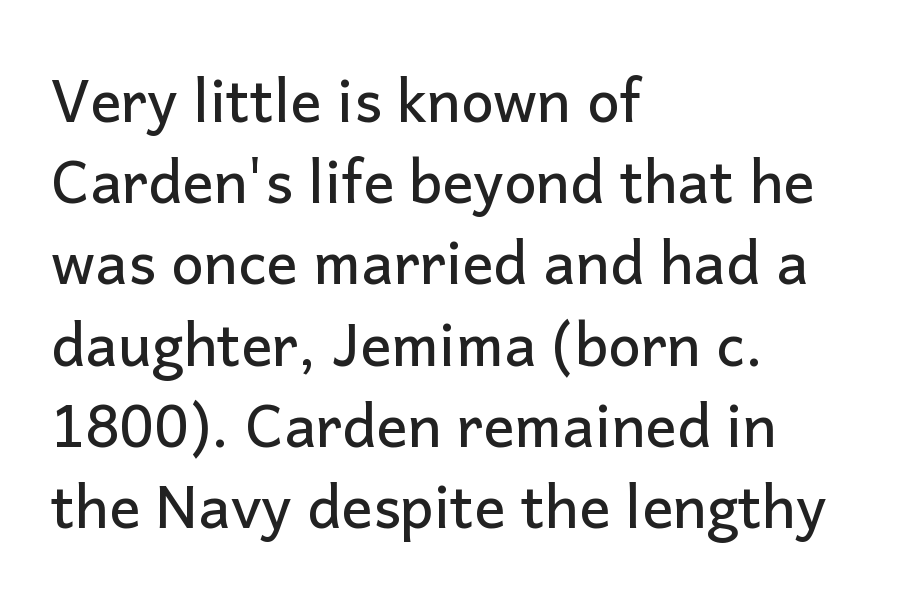
Q: Is the text italic (slanted)? A: No, it is upright.
Q: Is the typeface a serif or a sans-serif typeface? A: Sans-serif.
Q: Is the text underlined? A: No.
Q: How is the paragraph aligned? A: Left-aligned.
Q: Is the spacing between letters normal or unusually wide? A: Normal.
Q: Is the spacing between lines tight, normal or loose? A: Normal.
Q: Width (condensed, normal, or wide)? A: Normal.
Q: Stroke contrast? A: Low.
Q: x-height? A: Medium.
Q: Monospaced? A: No.
